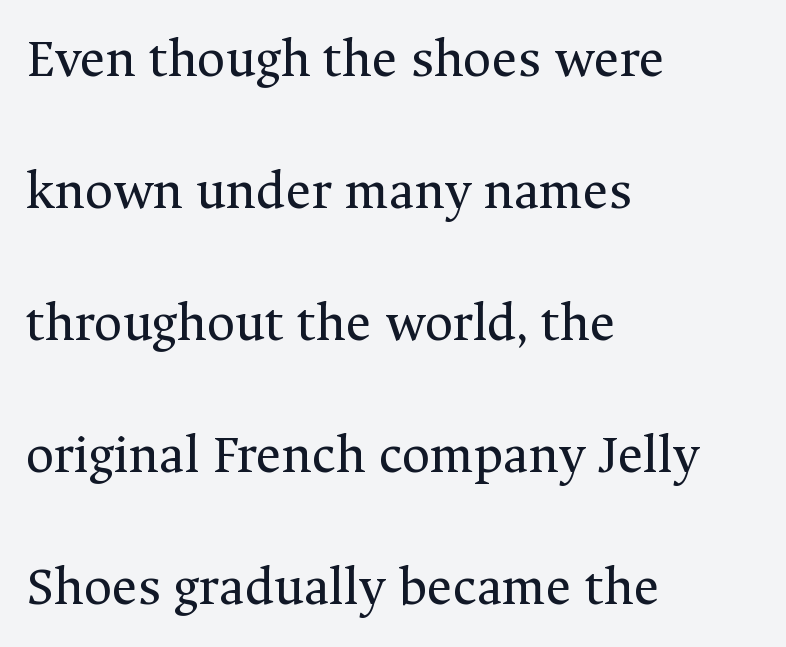
The image shows 55 px regular-weight serif type, upright; set left-aligned, loose line spacing (2.4x), normal letter spacing, not underlined; medium stroke contrast and a medium x-height.
